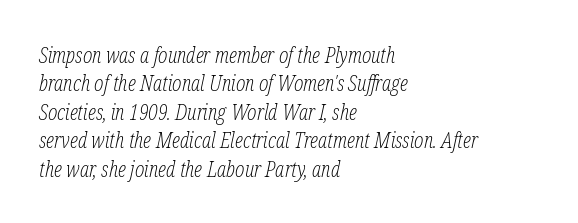
Quick note: italic. This block has exactly the height ordinary leading produces. Casual observation: everything's shoved over to the left. Observe the ordinary spacing: letters are neighbours, not strangers. Bare-footed words on every line. Stem width sits at or under what a default text font uses.
